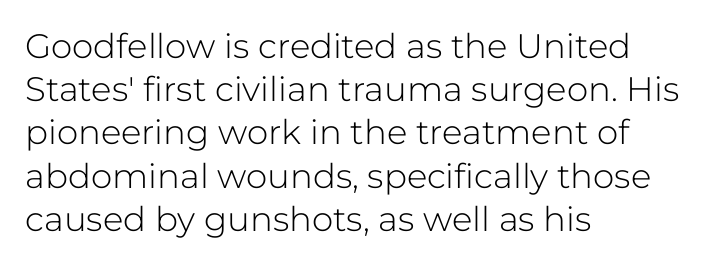
You could call the tracking neutral — neither tight nor loose. Classification — sans serif. Whoever set this chose a conventional vertical rhythm. The baseline area is clear. The letters advance in unequal steps, a hallmark of proportional type.
